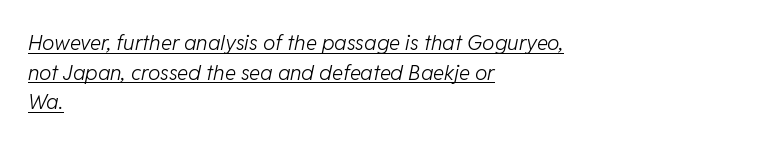
{"italic": "yes", "lean": "right", "slant_degrees": 11, "bold": "no", "underline": "yes", "align": "left", "line_spacing": "normal", "line_spacing_ratio": 1.41, "letter_spacing": "normal", "letter_spacing_em": 0.0, "glyph_px": 21}
